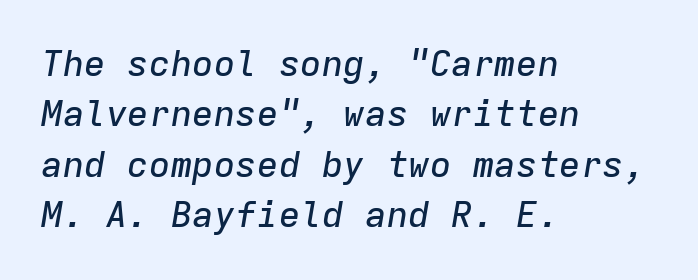
Every character sits at an angle, as italics do. Caption: multi-line text, flush left, ragged right. Here the glyphs are tracked normally, forming tight word shapes. No word sits above an underline.
